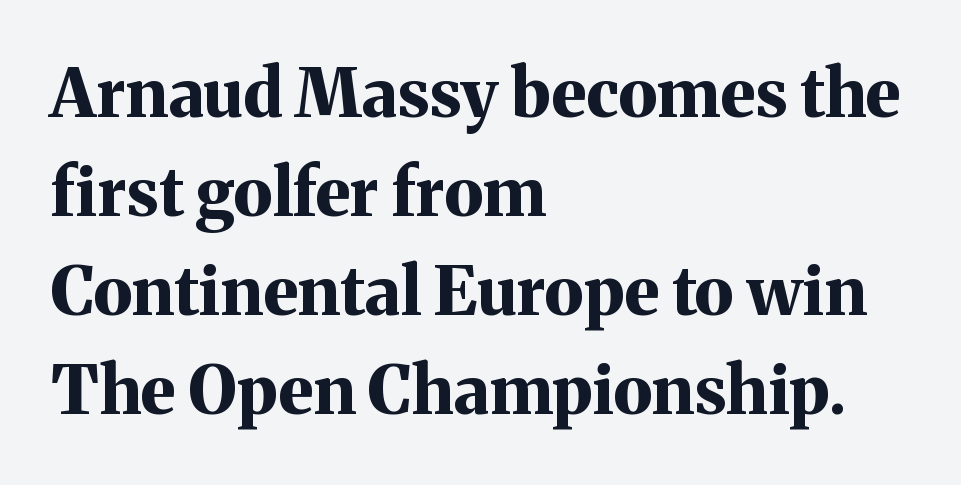
Default kerning and tracking; the words read as compact shapes. Is this a fixed-width face? No — the glyphs have proportional, varying widths. Reading down the block, your eye returns to a fixed left position each line. Serifs: yes, visible at the terminals of the letterforms.
